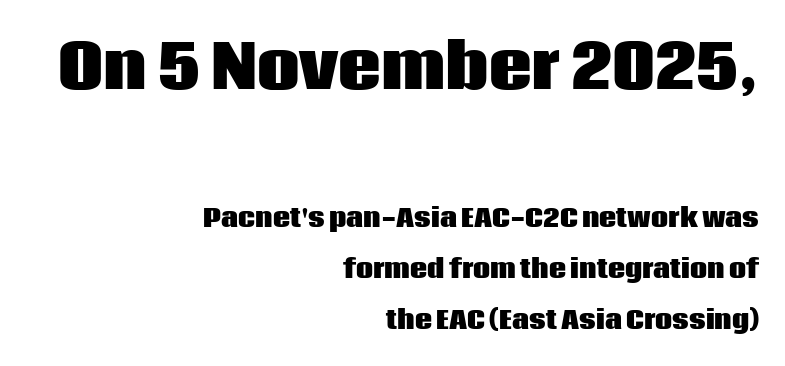
The image shows 60 px heavy sans-serif type, upright; set right-aligned, loose line spacing (2.13x), normal letter spacing, not underlined; the first (top) block is 2.5x larger; low stroke contrast and a large x-height.
